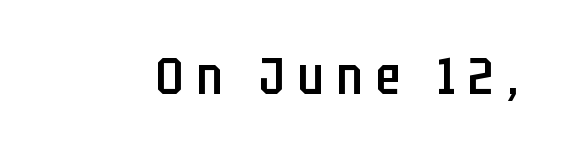
The image shows 51 px semibold, condensed sans-serif type, upright; set unusually wide letter spacing (+0.26 em), not underlined; low stroke contrast and a large x-height.
